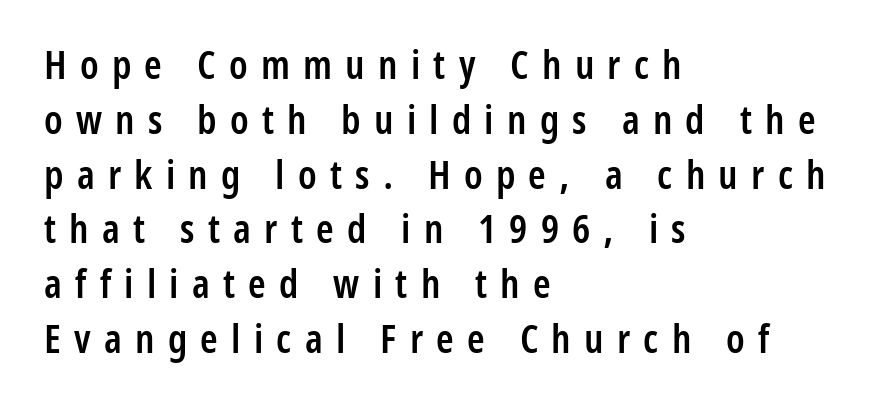
{"serif": "no", "italic": "no", "bold": "semi", "weight": "semibold", "width": "condensed", "stroke_contrast": "low", "x_height": "medium", "monospaced": "no", "underline": "no", "align": "left", "line_spacing": "normal", "line_spacing_ratio": 1.37, "letter_spacing": "wide", "letter_spacing_em": 0.33, "glyph_px": 40}
